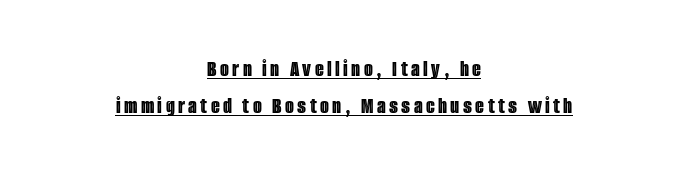
{"italic": "no", "underline": "yes", "align": "center", "line_spacing": "normal", "line_spacing_ratio": 1.6, "glyph_px": 23}
